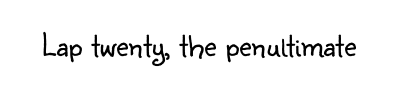
The image shows 34 px light sans-serif type, upright; set normal letter spacing, not underlined; low stroke contrast and a small x-height.
